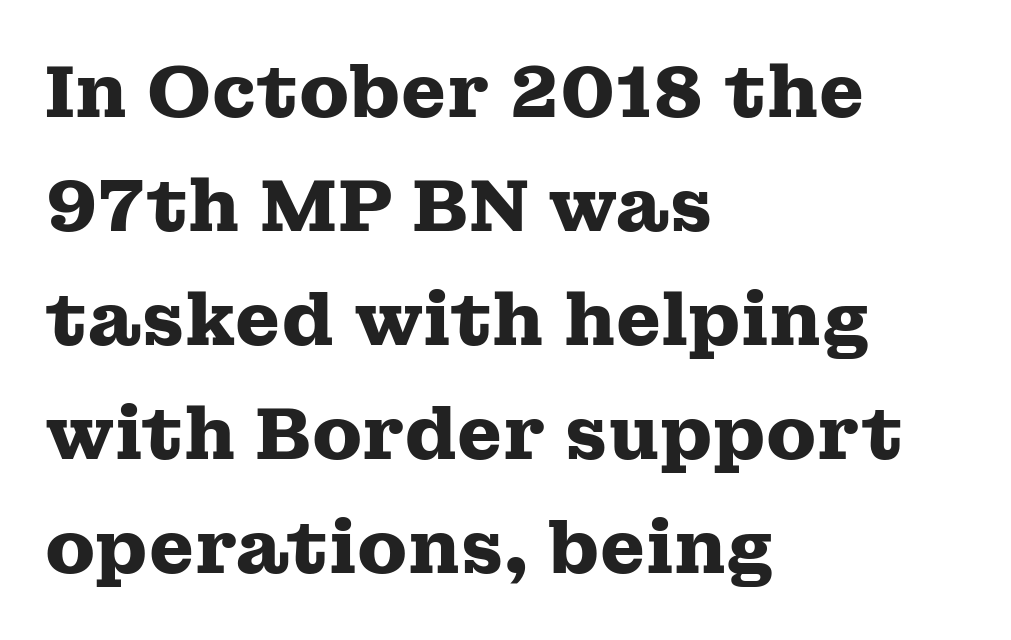
The glyphs have the mass of a bold cut. Nope, not italic — everything's standing straight. The type is set solid horizontally, with unmodified tracking. Serif or sans? Serif — the stroke terminals have little feet. Each line starts at the same left margin while the right side varies. Check under the words: just untouched page.
